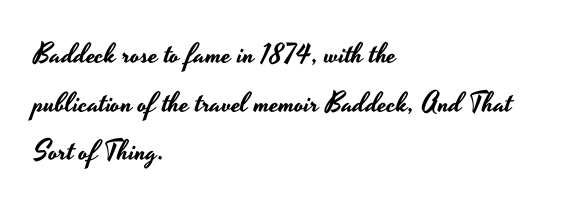
The image shows 28 px wide sans-serif type; set left-aligned, line spacing 1.74x, normal letter spacing, not underlined; low stroke contrast and a small x-height.
